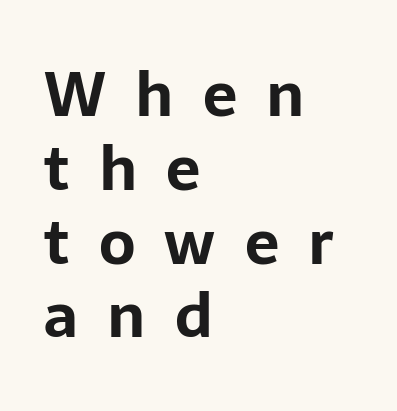
The image shows 61 px bold sans-serif type, upright; set left-aligned, line spacing 1.21x, unusually wide letter spacing (+0.48 em), not underlined; low stroke contrast and a medium x-height.
